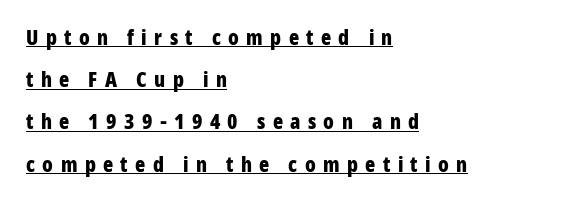
These lines were composed using upright roman letters. A baseline rule has been typeset under these characters. These words are printed bold, with thick strokes throughout. The leading is generous, giving the passage an open texture. One-word summary of the alignment: left. Tracking here is generous; glyphs stand well apart from one another.
